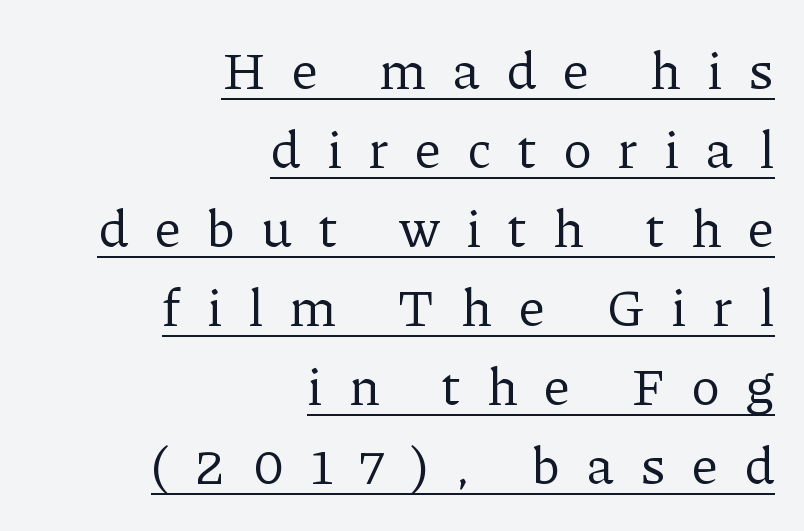
The paragraph shown leans on its right margin. This block has exactly the height ordinary leading produces. The letters stand straight up with perfectly vertical stems. The font is comparable to plain body text, perhaps lighter. A typesetter would call this heavily tracked-out type.
